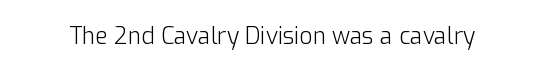
{"italic": "no", "bold": "no", "underline": "no", "letter_spacing": "normal", "letter_spacing_em": 0.0, "glyph_px": 23}
